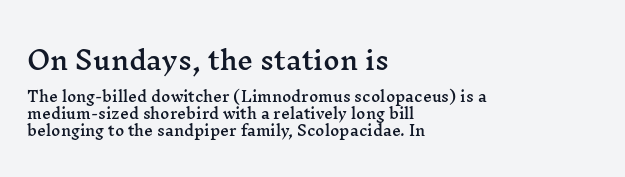
Q: Is the text italic (slanted)? A: No, it is upright.
Q: Is the text underlined? A: No.
Q: How is the paragraph aligned? A: Left-aligned.
Q: Is the spacing between letters normal or unusually wide? A: Normal.
Q: Which block of text is set in a larger size, the first (top) or the second (bottom)? A: The first (top) one.
